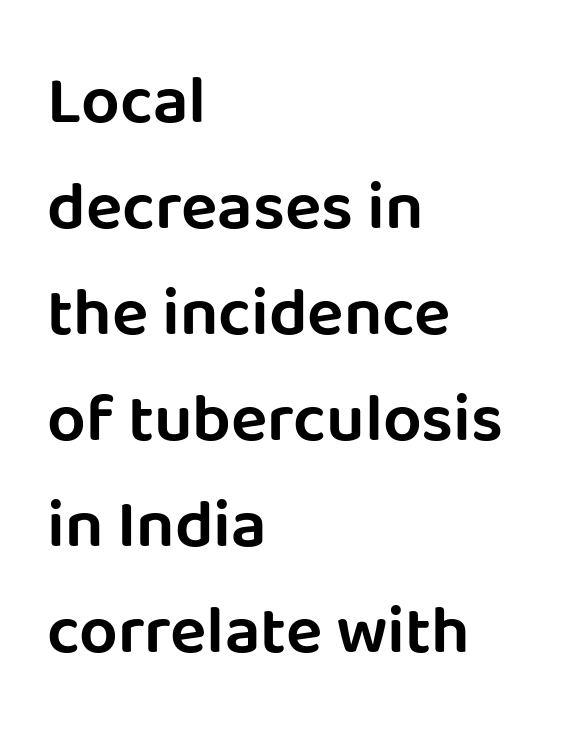
Think of a printed novel: that variable character pitch is what you see here. The lines in this sample share a left origin and differ only in where they stop. The block of text has a typical density, with ordinary space between rows. Underlining? Definitely not there.
